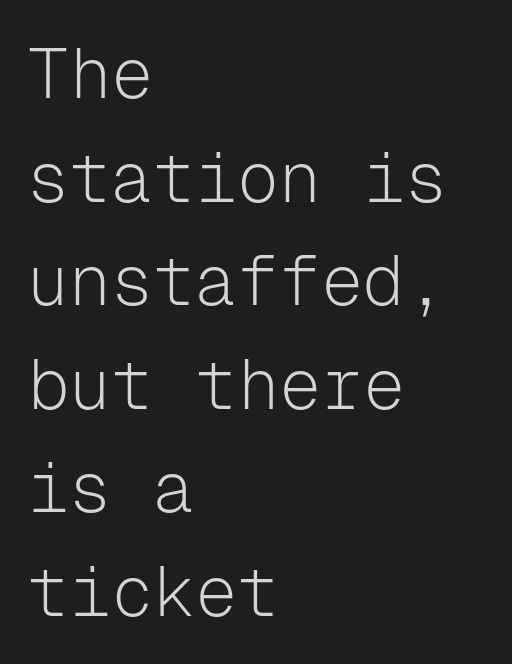
{"serif": "no", "italic": "no", "bold": "no", "weight": "light", "width": "normal", "stroke_contrast": "low", "x_height": "medium", "monospaced": "yes", "underline": "no", "align": "left", "line_spacing": "normal", "line_spacing_ratio": 1.48, "letter_spacing": "normal", "letter_spacing_em": 0.0, "glyph_px": 70}
